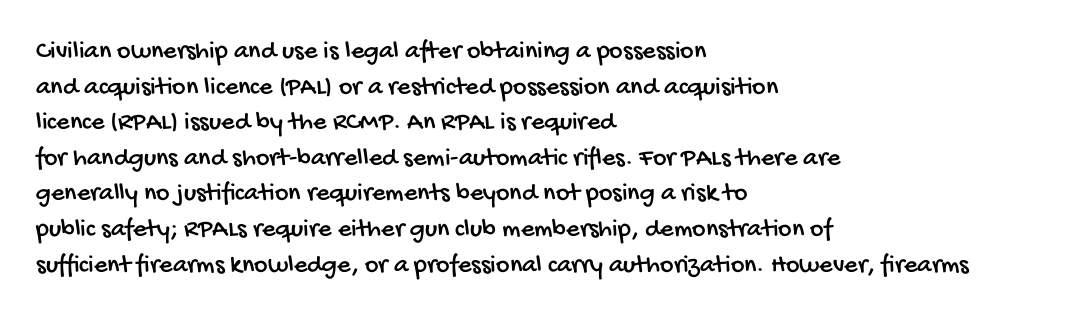
{"underline": "no", "align": "left", "line_spacing": "normal", "line_spacing_ratio": 1.37, "letter_spacing": "normal", "letter_spacing_em": 0.0, "glyph_px": 26}
